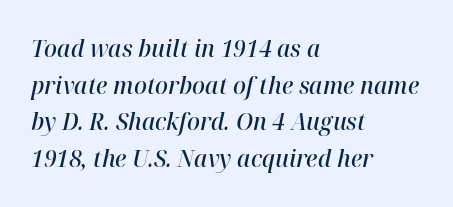
{"italic": "yes", "lean": "right", "slant_degrees": 12, "bold": "semi", "underline": "no", "align": "left", "line_spacing": "normal", "line_spacing_ratio": 1.53, "letter_spacing": "normal", "letter_spacing_em": 0.0, "glyph_px": 24}
